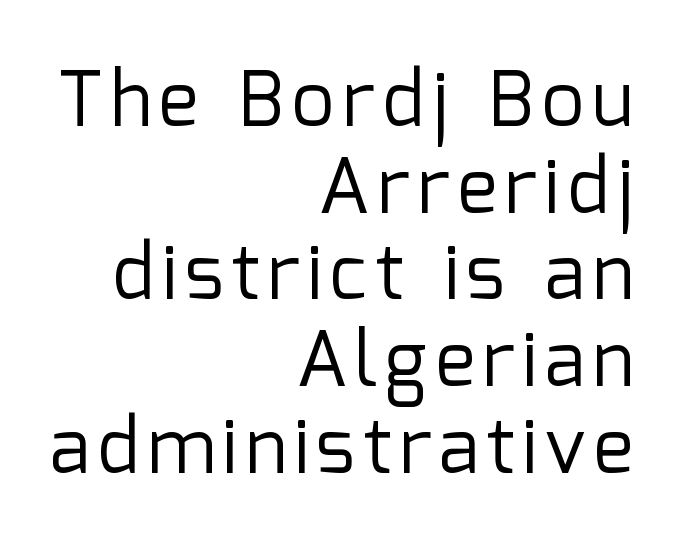
{"serif": "no", "italic": "no", "bold": "no", "weight": "regular", "width": "normal", "stroke_contrast": "low", "x_height": "medium", "monospaced": "no", "underline": "no", "align": "right", "line_spacing": "tight", "line_spacing_ratio": 1.14, "glyph_px": 76}
